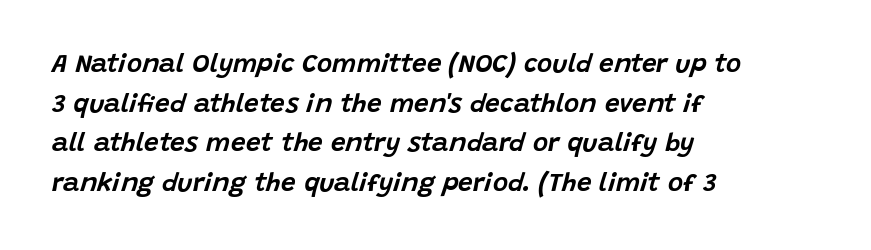
{"italic": "yes", "lean": "right", "slant_degrees": 15, "underline": "no", "align": "left", "line_spacing": "normal", "line_spacing_ratio": 1.52, "letter_spacing": "normal", "letter_spacing_em": 0.0, "glyph_px": 26}
